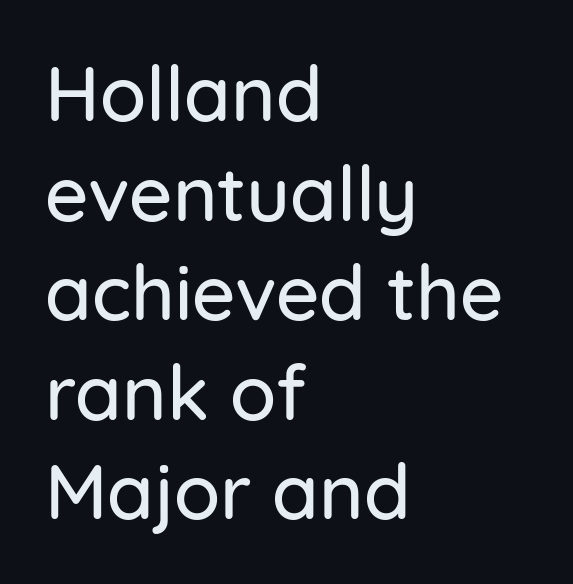
Varying glyph widths throughout — classic text-font behaviour. The letters stand upright; this is a roman face. This rendering leaves character spacing at its baseline value. The string is rendered with underlining switched off. Horizontally, the lines are justified to the leading edge only.
